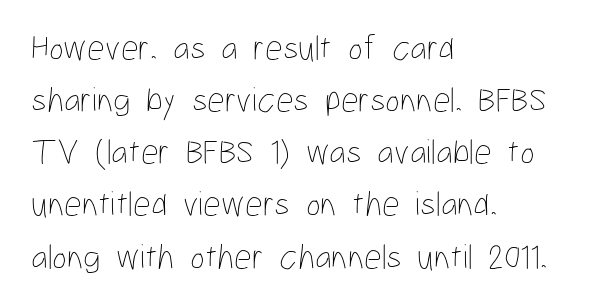
{"italic": "no", "bold": "no", "weight": "thin", "width": "condensed", "stroke_contrast": "low", "x_height": "medium", "monospaced": "no", "underline": "no", "align": "left", "line_spacing": "normal", "line_spacing_ratio": 1.49, "letter_spacing": "normal", "letter_spacing_em": 0.0, "glyph_px": 35}
